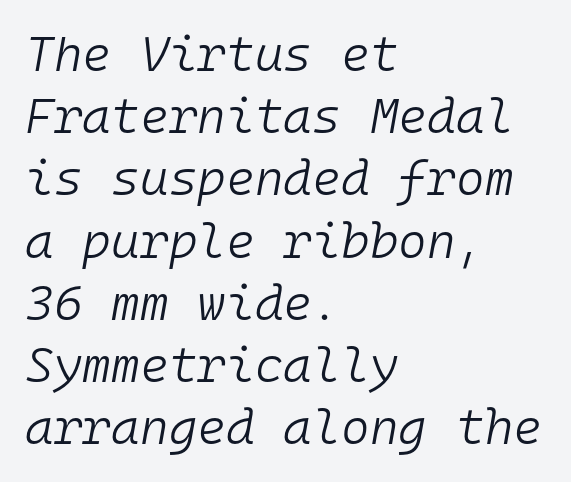
On a weight scale, this lands at 450 or below. A student would call this left alignment; a typographer would say flush left, rag right. This sample has the even, mechanical cadence of fixed-width lettering. The space between consecutive lines is moderate.
